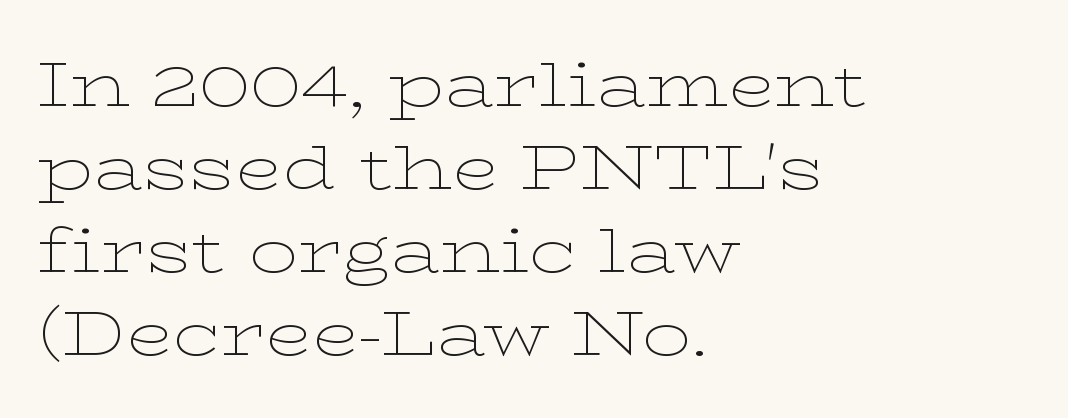
{"serif": "yes", "italic": "no", "bold": "no", "weight": "thin", "width": "wide", "stroke_contrast": "low", "x_height": "medium", "monospaced": "no", "underline": "no", "align": "left", "line_spacing": "normal", "line_spacing_ratio": 1.36, "letter_spacing": "normal", "letter_spacing_em": 0.0, "glyph_px": 61}
